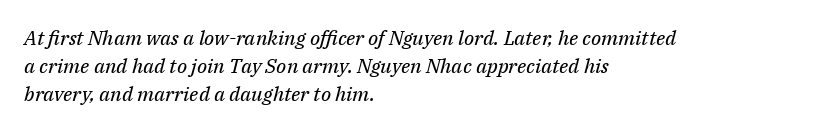
The gaps between neighbouring characters are ordinary and unremarkable. The words here are not underlined. Does the copy run flush right? No — it runs flush left. Vertical spacing — default. Designer's note — italics engaged. Vertical stems look standard width or narrower in stroke.
